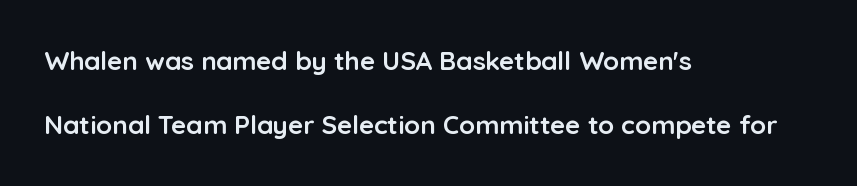
The image shows 26 px bold type, upright; set left-aligned, loose line spacing (2.47x), normal letter spacing, not underlined.
